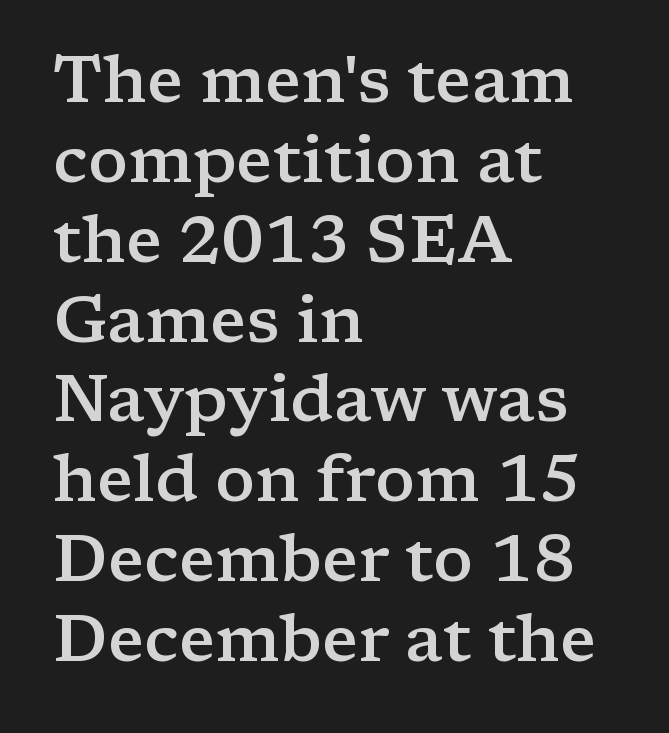
Q: Is the text bold? A: Semi-bold.
Q: Is the text italic (slanted)? A: No, it is upright.
Q: Is the typeface a serif or a sans-serif typeface? A: Serif.
Q: Is the text underlined? A: No.
Q: How is the paragraph aligned? A: Left-aligned.
Q: Is the spacing between letters normal or unusually wide? A: Normal.
Q: Width (condensed, normal, or wide)? A: Wide.
Q: Stroke contrast? A: Low.
Q: x-height? A: Medium.
Q: Monospaced? A: No.
